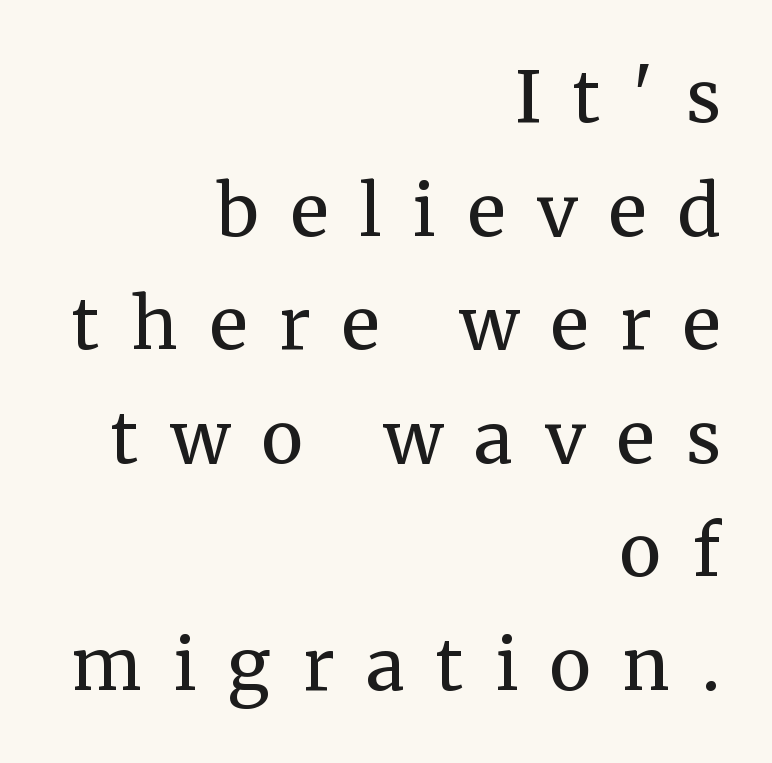
Q: Is the text bold? A: No.
Q: Is the text italic (slanted)? A: No, it is upright.
Q: Is the typeface a serif or a sans-serif typeface? A: Serif.
Q: Is the text underlined? A: No.
Q: How is the paragraph aligned? A: Right-aligned.
Q: Is the spacing between letters normal or unusually wide? A: Unusually wide.
Q: Is the spacing between lines tight, normal or loose? A: Normal.
Q: Width (condensed, normal, or wide)? A: Normal.
Q: Stroke contrast? A: Medium.
Q: x-height? A: Medium.
Q: Monospaced? A: No.
